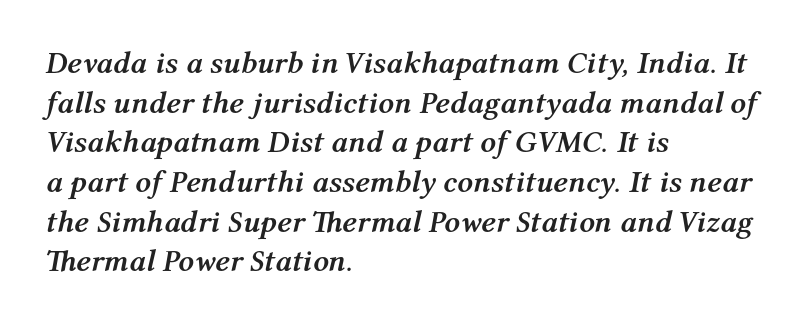
{"italic": "yes", "lean": "right", "slant_degrees": 12, "bold": "yes", "weight": "semibold", "width": "normal", "stroke_contrast": "medium", "x_height": "medium", "monospaced": "no", "underline": "no", "align": "left", "line_spacing": "normal", "line_spacing_ratio": 1.28, "letter_spacing": "normal", "letter_spacing_em": 0.0, "glyph_px": 31}
